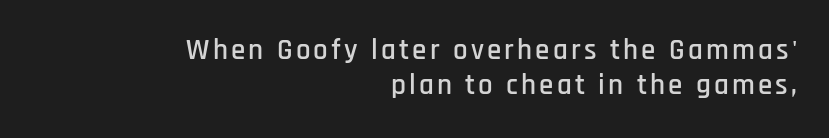
Q: Is the text italic (slanted)? A: No, it is upright.
Q: Is the typeface a serif or a sans-serif typeface? A: Sans-serif.
Q: Is the text underlined? A: No.
Q: How is the paragraph aligned? A: Right-aligned.
Q: Width (condensed, normal, or wide)? A: Condensed.
Q: Stroke contrast? A: Low.
Q: x-height? A: Large.
Q: Monospaced? A: No.
